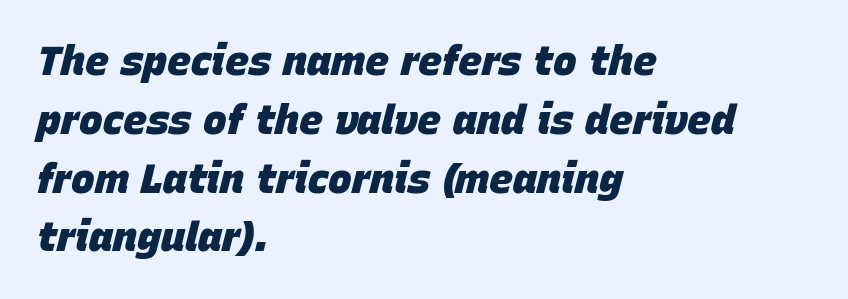
The image shows 40 px heavy type, italic (leaning right); set left-aligned, normal line spacing (1.47x), normal letter spacing, not underlined; low stroke contrast and a large x-height.
